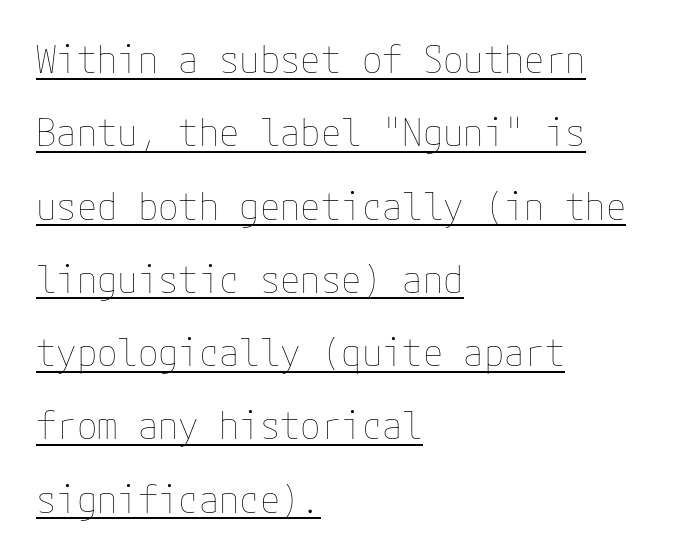
Reading down the block, your eye returns to a fixed left position each line. Nothing heavy about these letters — not bold at all. A typesetter would call this leading open, well beyond the default. The letters sit at their default tracking, neither squeezed nor spread.
